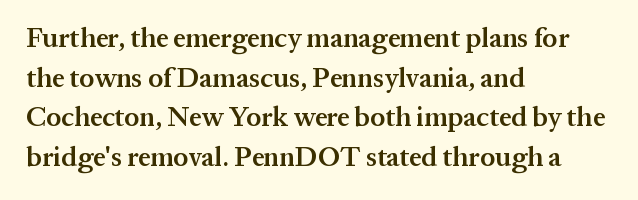
Q: Is the text bold? A: Semi-bold.
Q: Is the text italic (slanted)? A: No, it is upright.
Q: Is the text underlined? A: No.
Q: How is the paragraph aligned? A: Left-aligned.
Q: Is the spacing between letters normal or unusually wide? A: Normal.
Q: Is the spacing between lines tight, normal or loose? A: Normal.
